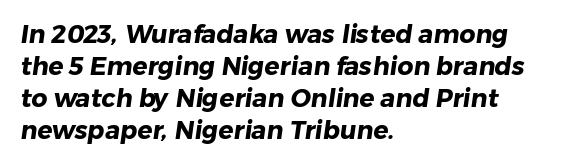
The image shows 25 px bold type; set left-aligned, normal line spacing (1.28x), normal letter spacing, not underlined.
